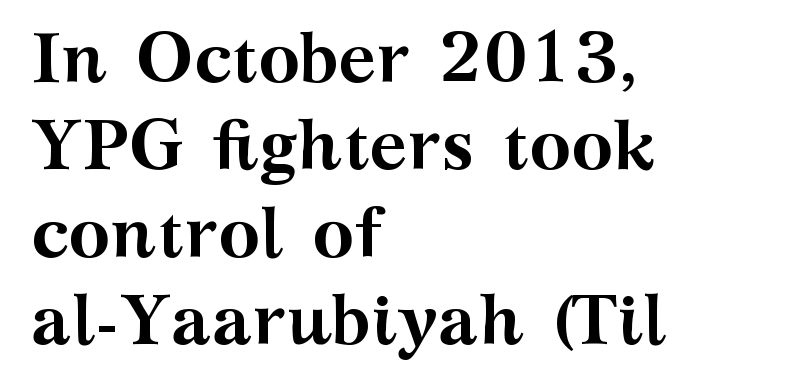
The face used here is rendered with its standard letterfit. Lines of text with bare space underneath. Italic: no, the glyphs are upright roman. Each glyph is drawn with heavy, bold strokes. Caption: multi-line text, flush left, ragged right.
